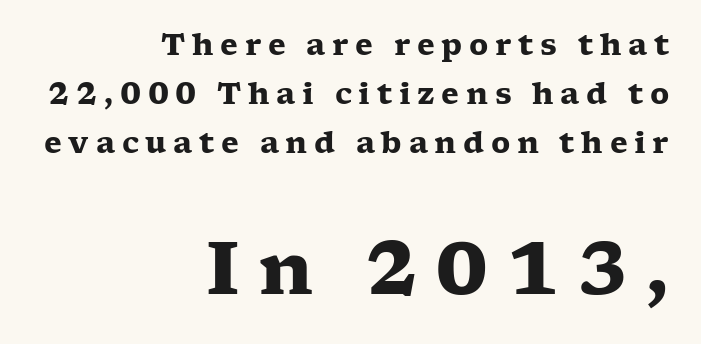
The image shows 73 px heavy, wide serif type, upright; set right-aligned, normal line spacing (1.69x), unusually wide letter spacing (+0.23 em), not underlined; the second (bottom) block is 2.52x larger; low stroke contrast and a medium x-height.
